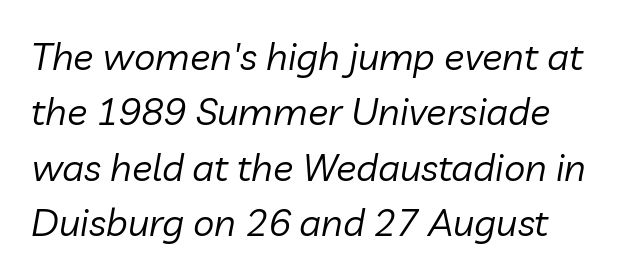
{"italic": "yes", "lean": "right", "slant_degrees": 10, "bold": "no", "weight": "regular", "width": "normal", "stroke_contrast": "low", "x_height": "medium", "monospaced": "no", "underline": "no", "line_spacing": "normal", "line_spacing_ratio": 1.46, "letter_spacing": "normal", "letter_spacing_em": 0.0, "glyph_px": 38}
